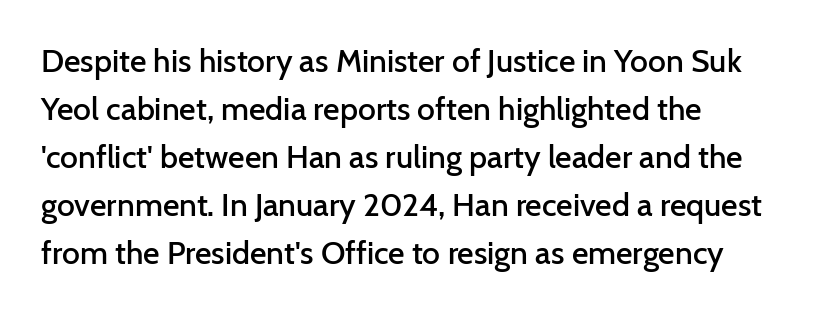
The image shows 32 px semibold sans-serif type, upright; set left-aligned, normal line spacing (1.5x), normal letter spacing, not underlined; low stroke contrast and a medium x-height.
